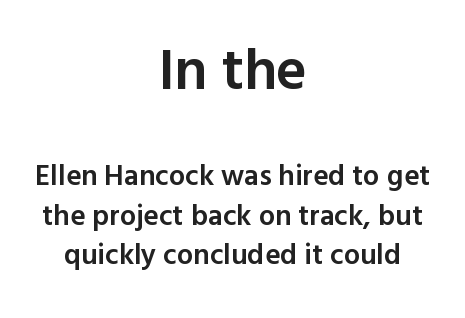
The image shows 58 px semibold sans-serif type, upright; set centered, normal line spacing (1.36x), normal letter spacing, not underlined; the first (top) block is 2.0x larger; a medium x-height.
